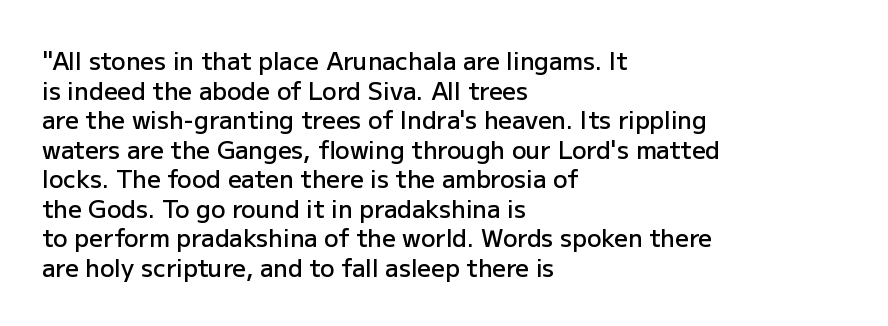
A bare baseline throughout the passage. Compared with a centered layout, this one pins lines to the left instead. This is moderately heavy type, rendered in semibold. The letters sit at their default tracking, neither squeezed nor spread. This sample uses an upright cut, with every glyph sitting square on the baseline.
